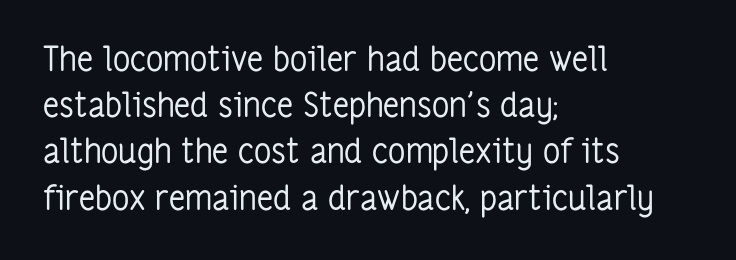
Q: Is the text bold? A: No.
Q: Is the text italic (slanted)? A: No, it is upright.
Q: Is the typeface a serif or a sans-serif typeface? A: Sans-serif.
Q: Is the text underlined? A: No.
Q: How is the paragraph aligned? A: Left-aligned.
Q: Is the spacing between letters normal or unusually wide? A: Normal.
Q: Is the spacing between lines tight, normal or loose? A: Normal.
Q: Width (condensed, normal, or wide)? A: Condensed.
Q: Stroke contrast? A: Low.
Q: x-height? A: Medium.
Q: Monospaced? A: No.
